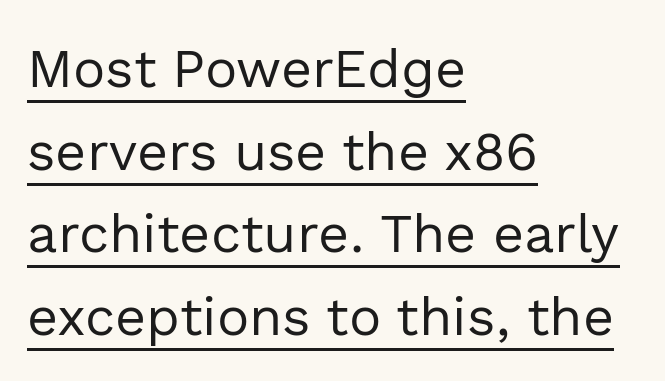
Serifs: no, the terminals of the letterforms are clean. This rendering leaves character spacing at its baseline value. What decoration does the sample have? An underline. Every stem runs plumb, perpendicular to the baseline.
